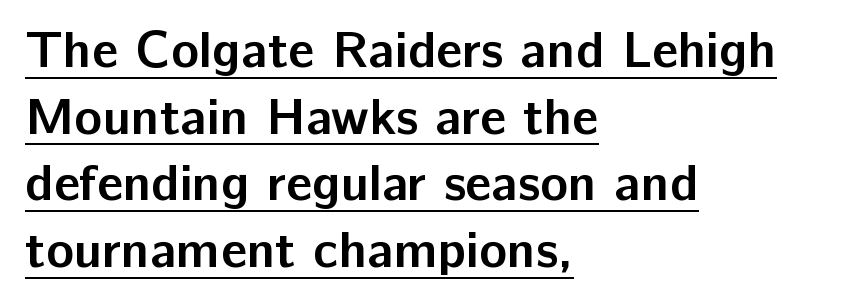
Q: Is the text bold? A: Yes.
Q: Is the text italic (slanted)? A: No, it is upright.
Q: Is the typeface a serif or a sans-serif typeface? A: Sans-serif.
Q: Is the text underlined? A: Yes.
Q: How is the paragraph aligned? A: Left-aligned.
Q: Is the spacing between letters normal or unusually wide? A: Normal.
Q: Is the spacing between lines tight, normal or loose? A: Normal.
Q: Width (condensed, normal, or wide)? A: Normal.
Q: Stroke contrast? A: Low.
Q: x-height? A: Medium.
Q: Monospaced? A: No.
